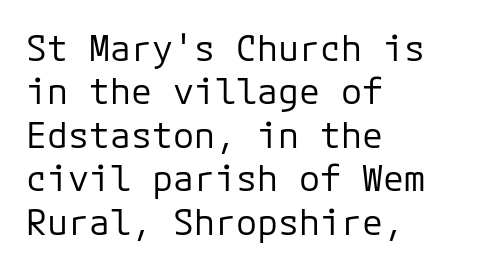
These lines stack with their left ends in a neat column. Italic? Not at all — the glyphs are vertical. No feet cap the strokes, marking this as sans-serif type. No extra ink here — the face is not bold. Between one letter and the next there's only the usual sliver of space. Check the space under the baseline: it is left empty.
